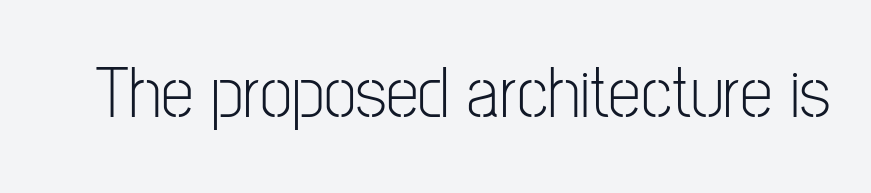
Each word holds together tightly as a unit, with standard inter-letter gaps. The weight would be labelled regular, book, light, or lighter still. Here the designer chose a conventional face with non-uniform glyph widths. This sample uses a sans-serif face. Only glyphs here, with clear space below each row. Ordinary non-slanted type is in use.
